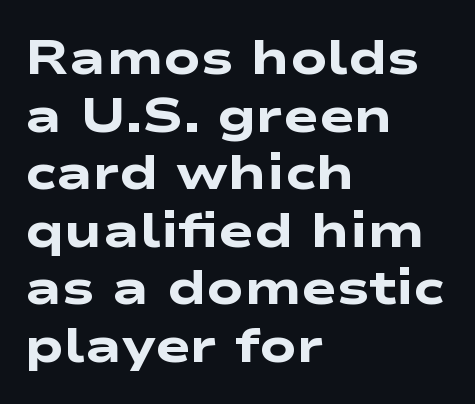
Does the copy run flush right? No — it runs flush left. Rule under the text: the space is simply empty. Tracking value appears to be zero — textbook default spacing. Weight check: bold — yes, fully. This sample has the flowing, uneven cadence of proportional lettering.
